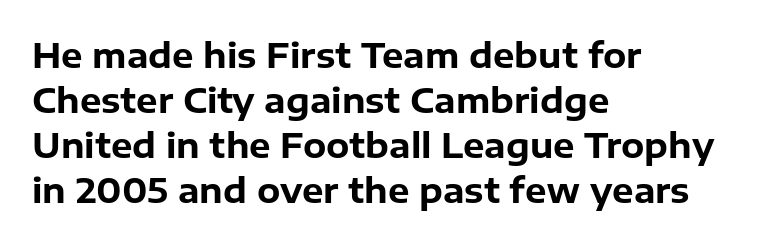
The rows are spaced the way most documents space them. The typeface chosen for these lines omits serifs. The letterforms sit shoulder to shoulder at normal distance. Any mark beneath the type? The region is blank.
